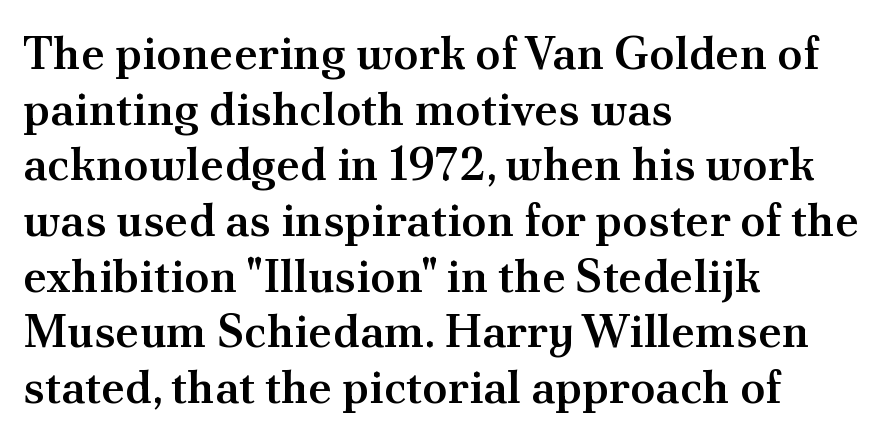
{"serif": "yes", "italic": "no", "bold": "semi", "weight": "semibold", "width": "normal", "stroke_contrast": "medium", "x_height": "small", "monospaced": "no", "underline": "no", "align": "left", "line_spacing_ratio": 1.21, "letter_spacing": "normal", "letter_spacing_em": 0.0, "glyph_px": 46}
